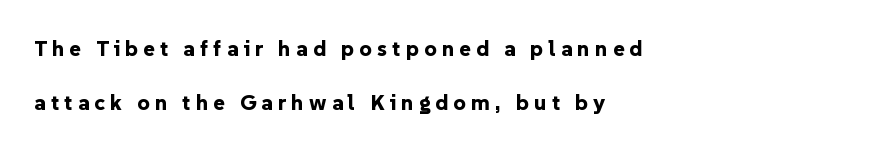
As a designer I'd log this as weight 700, bold. A typesetter would call this heavily tracked-out type. Rule under the text: the space is simply empty. Layout note: lines flush left. This sample uses an upright cut, with every glyph sitting square on the baseline.
